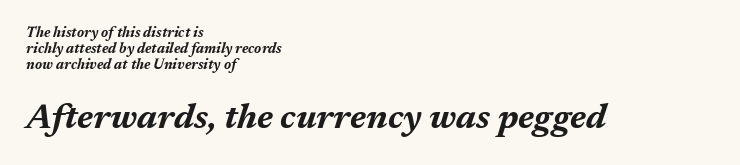
{"italic": "yes", "lean": "right", "slant_degrees": 17, "bold": "yes", "weight": "bold", "width": "normal", "stroke_contrast": "medium", "x_height": "medium", "monospaced": "no", "underline": "no", "align": "left", "line_spacing": "tight", "line_spacing_ratio": 1.15, "letter_spacing": "normal", "letter_spacing_em": 0.0, "larger_block": "second", "size_ratio": 2.5, "glyph_px": 35}
